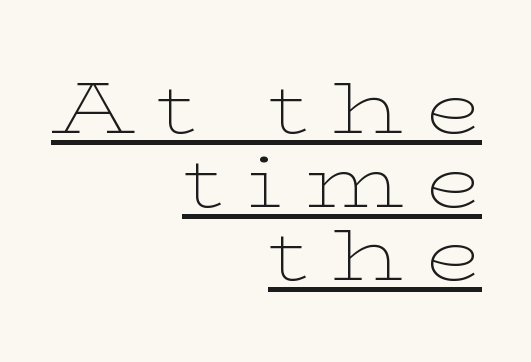
Q: Is the text bold? A: No.
Q: Is the text italic (slanted)? A: No, it is upright.
Q: Is the typeface a serif or a sans-serif typeface? A: Serif.
Q: Is the text underlined? A: Yes.
Q: How is the paragraph aligned? A: Right-aligned.
Q: Is the spacing between letters normal or unusually wide? A: Unusually wide.
Q: Is the spacing between lines tight, normal or loose? A: Tight.
Q: Width (condensed, normal, or wide)? A: Wide.
Q: Stroke contrast? A: Low.
Q: x-height? A: Medium.
Q: Monospaced? A: No.
